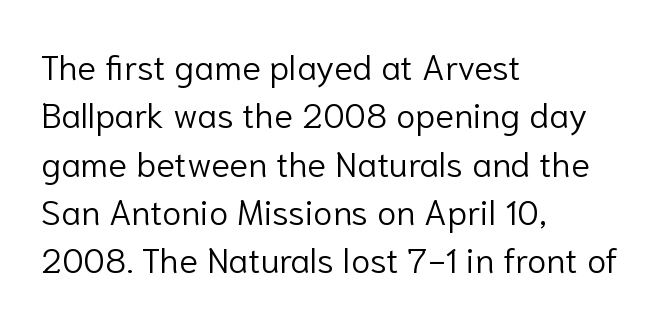
It's the straight-up-and-down kind of type. This sample has the flowing, uneven cadence of proportional lettering. The weight would be labelled regular, book, light, or lighter still. Nobody touched the tracking dial on this one.
